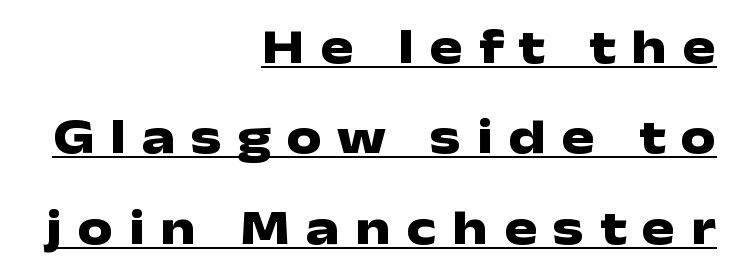
{"serif": "no", "italic": "no", "bold": "yes", "weight": "heavy", "width": "wide", "stroke_contrast": "low", "x_height": "medium", "monospaced": "no", "underline": "yes", "align": "right", "line_spacing_ratio": 1.81, "letter_spacing": "wide", "letter_spacing_em": 0.31, "glyph_px": 50}
